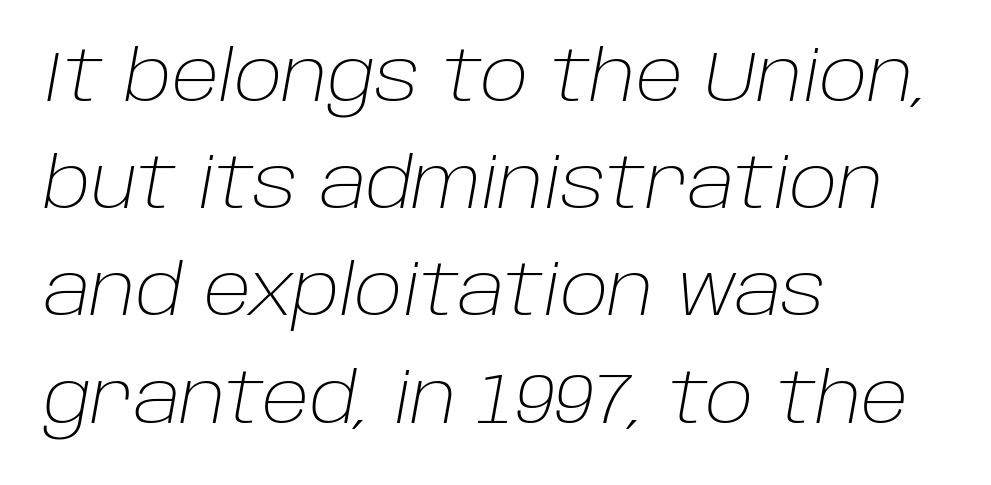
Q: Is the text bold? A: No.
Q: Is the text italic (slanted)? A: Yes, it leans right by about 10 degrees.
Q: Is the text underlined? A: No.
Q: How is the paragraph aligned? A: Left-aligned.
Q: Is the spacing between letters normal or unusually wide? A: Normal.
Q: Is the spacing between lines tight, normal or loose? A: Normal.
Q: Width (condensed, normal, or wide)? A: Normal.
Q: Stroke contrast? A: Low.
Q: x-height? A: Large.
Q: Monospaced? A: No.
